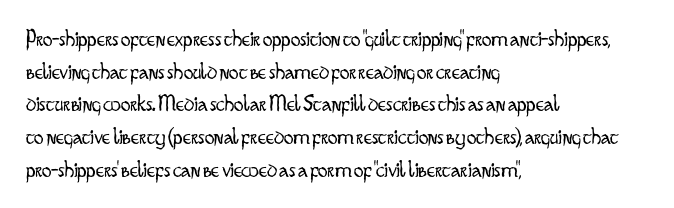
Q: Is the text bold? A: No.
Q: Is the text italic (slanted)? A: No, it is upright.
Q: Is the text underlined? A: No.
Q: How is the paragraph aligned? A: Left-aligned.
Q: Is the spacing between letters normal or unusually wide? A: Normal.
Q: Is the spacing between lines tight, normal or loose? A: Normal.
